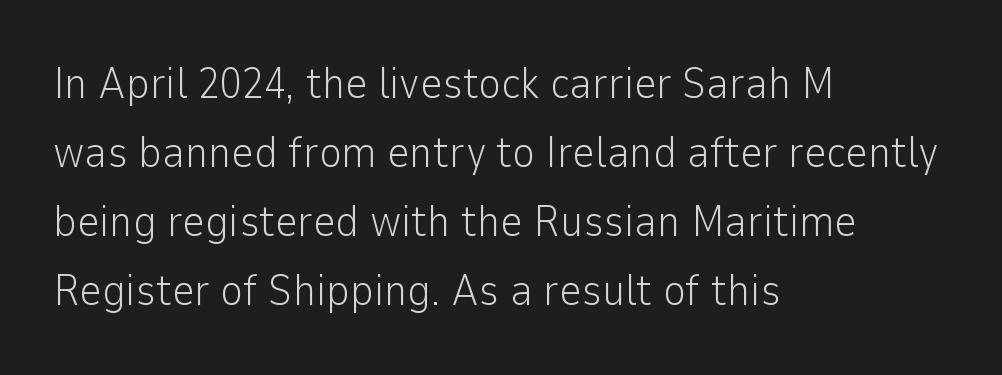
Q: Is the text bold? A: No.
Q: Is the text italic (slanted)? A: No, it is upright.
Q: Is the typeface a serif or a sans-serif typeface? A: Sans-serif.
Q: Is the text underlined? A: No.
Q: How is the paragraph aligned? A: Left-aligned.
Q: Is the spacing between letters normal or unusually wide? A: Normal.
Q: Is the spacing between lines tight, normal or loose? A: Normal.
Q: Width (condensed, normal, or wide)? A: Normal.
Q: Stroke contrast? A: Low.
Q: x-height? A: Medium.
Q: Monospaced? A: No.
